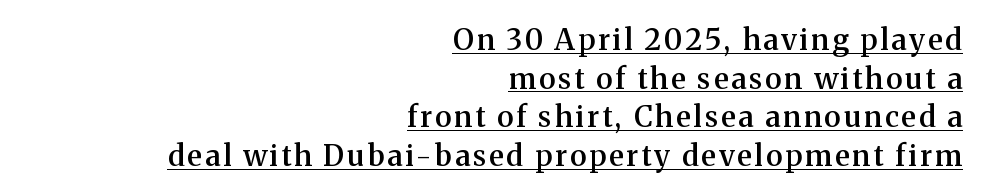
Q: Is the text bold? A: Semi-bold.
Q: Is the text italic (slanted)? A: No, it is upright.
Q: Is the typeface a serif or a sans-serif typeface? A: Serif.
Q: Is the text underlined? A: Yes.
Q: How is the paragraph aligned? A: Right-aligned.
Q: Is the spacing between lines tight, normal or loose? A: Normal.
Q: Width (condensed, normal, or wide)? A: Normal.
Q: Stroke contrast? A: Medium.
Q: x-height? A: Medium.
Q: Monospaced? A: No.
